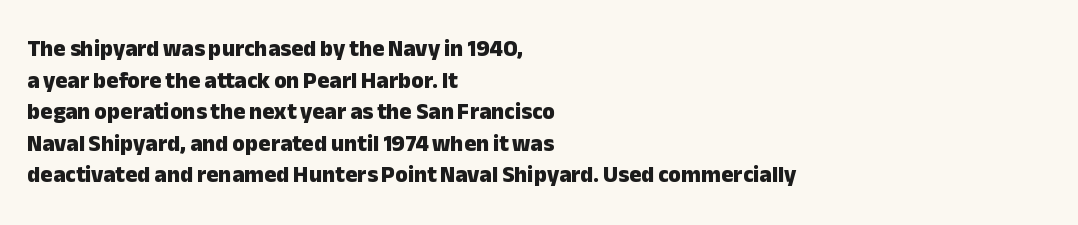
{"italic": "no", "bold": "yes", "underline": "no", "align": "left", "line_spacing": "normal", "line_spacing_ratio": 1.37, "letter_spacing": "normal", "letter_spacing_em": 0.0, "glyph_px": 23}
